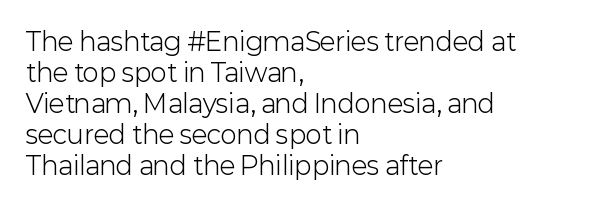
Q: Is the text bold? A: No.
Q: Is the text italic (slanted)? A: No, it is upright.
Q: Is the text underlined? A: No.
Q: How is the paragraph aligned? A: Left-aligned.
Q: Is the spacing between letters normal or unusually wide? A: Normal.
